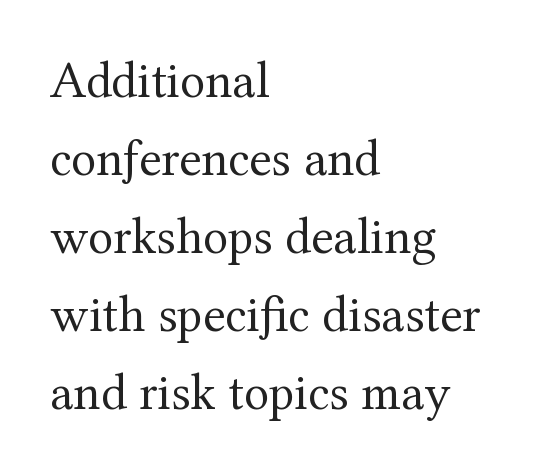
The image shows 52 px regular-weight serif type, upright; set left-aligned, normal line spacing (1.5x), normal letter spacing, not underlined; medium stroke contrast and a medium x-height.
